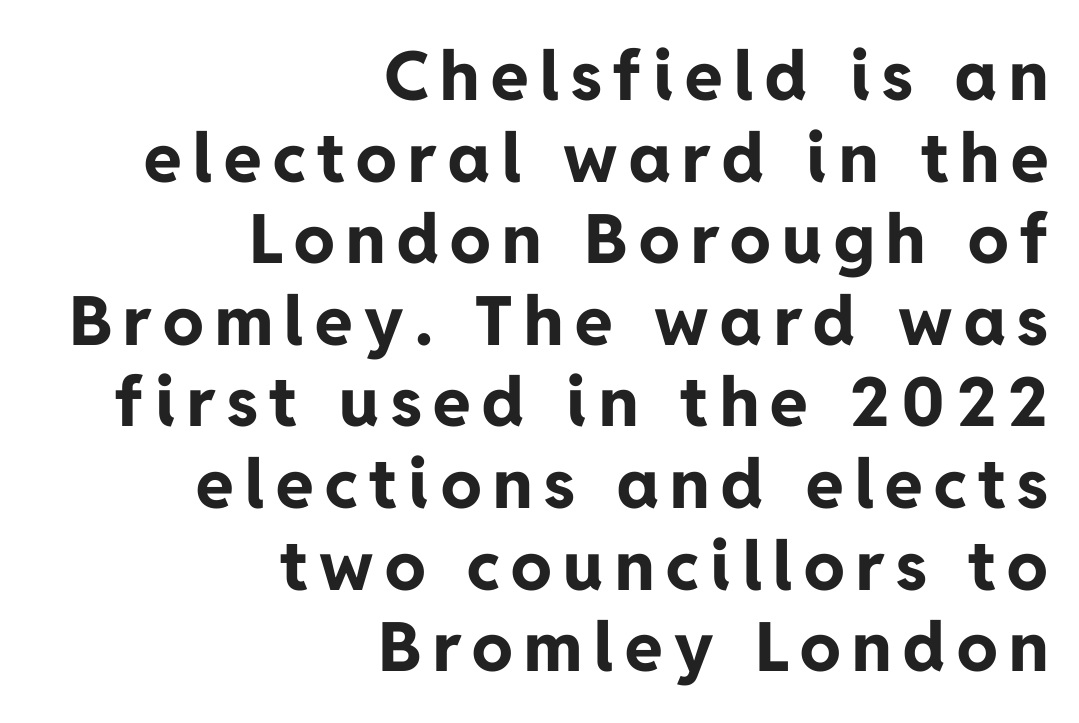
Q: Is the text bold? A: Yes.
Q: Is the text italic (slanted)? A: No, it is upright.
Q: Is the typeface a serif or a sans-serif typeface? A: Sans-serif.
Q: Is the text underlined? A: No.
Q: How is the paragraph aligned? A: Right-aligned.
Q: Width (condensed, normal, or wide)? A: Normal.
Q: Stroke contrast? A: Low.
Q: x-height? A: Medium.
Q: Monospaced? A: No.
